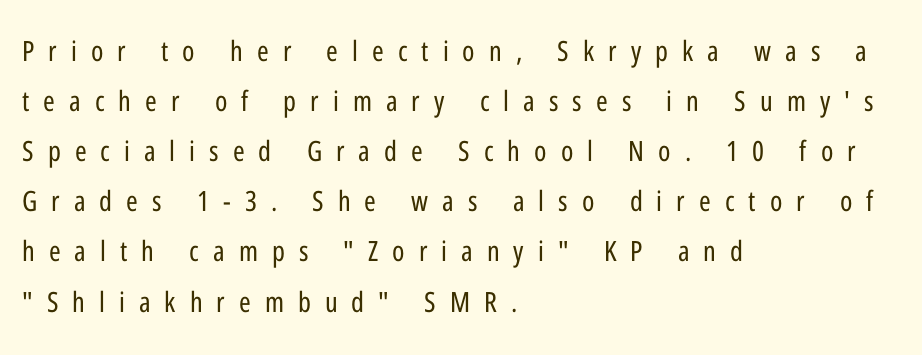
You could not count columns in this text — the font is proportionally spaced. The lines are quadded left. Weight: regular or lighter. Nothing sits at the stroke ends, so this counts as sans-serif.
